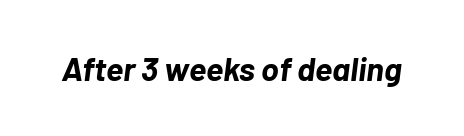
The image shows 33 px bold type, italic (leaning right); set normal letter spacing, not underlined; low stroke contrast and a medium x-height.
